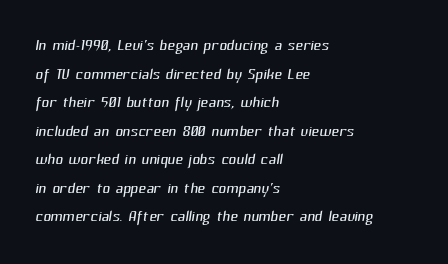
The image shows 21 px text type; set left-aligned, normal line spacing (1.36x), normal letter spacing, not underlined.
